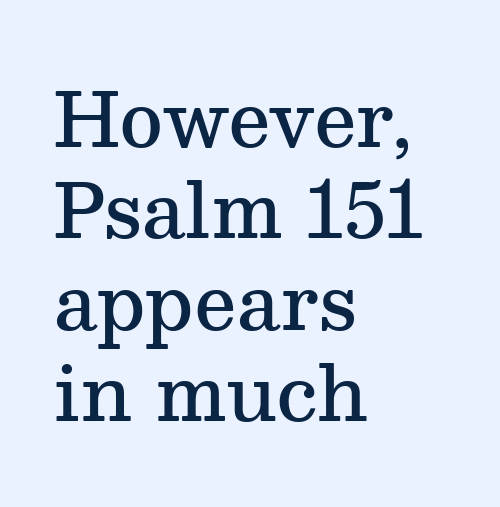
The image shows 75 px semibold serif type, upright; set left-aligned, line spacing 1.22x, normal letter spacing, not underlined; medium stroke contrast and a medium x-height.
